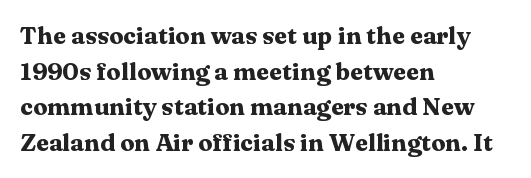
The image shows 24 px bold type, upright; set left-aligned, normal line spacing (1.48x), normal letter spacing, not underlined.
